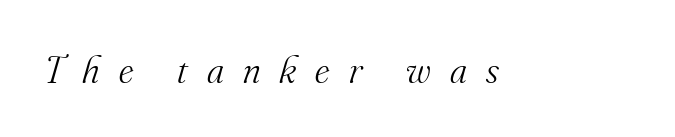
{"serif": "yes", "italic": "yes", "lean": "right", "slant_degrees": 16, "bold": "no", "weight": "light", "width": "normal", "stroke_contrast": "medium", "x_height": "small", "monospaced": "no", "underline": "no", "letter_spacing": "wide", "letter_spacing_em": 0.49, "glyph_px": 39}
